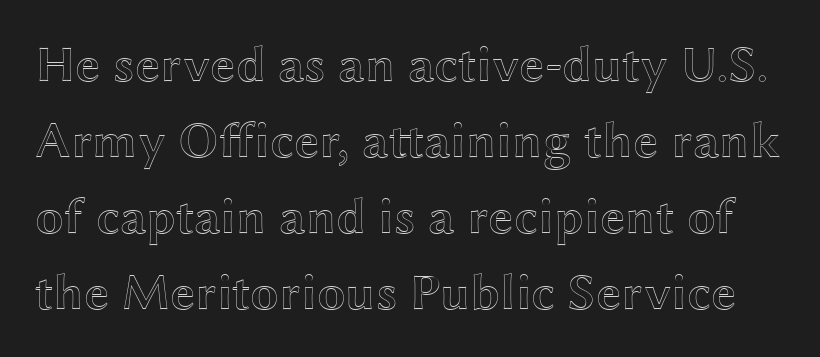
What stands out about the letter spacing? Nothing — it is the standard amount. Each letter keeps its own natural width here, so spacing adapts to shape. Posture: straight, roman, zero tilt. This block has exactly the height ordinary leading produces. Glance below the letters and you will spot only blank space.
